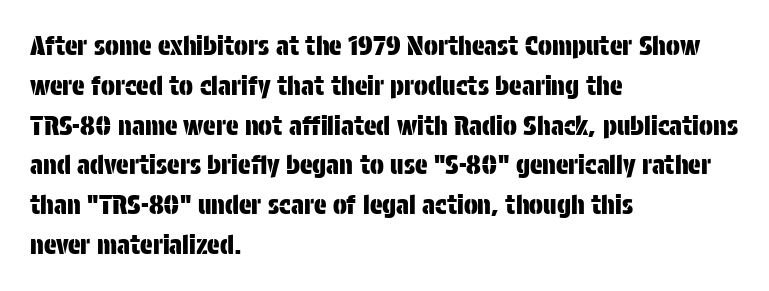
The image shows 26 px text type, upright; set left-aligned, normal line spacing (1.53x), normal letter spacing, not underlined.
